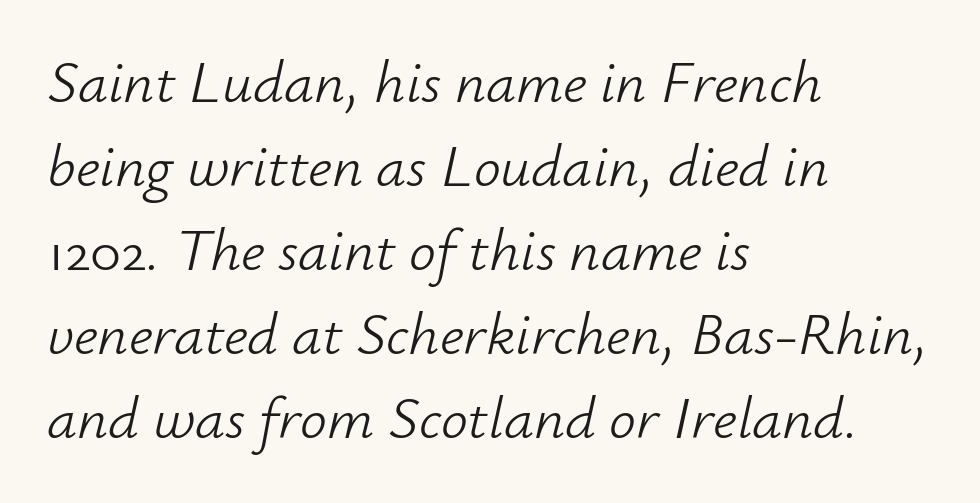
{"italic": "yes", "lean": "right", "slant_degrees": 12, "bold": "no", "weight": "light", "width": "normal", "stroke_contrast": "low", "x_height": "small", "monospaced": "no", "underline": "no", "align": "left", "line_spacing": "normal", "line_spacing_ratio": 1.4, "letter_spacing": "normal", "letter_spacing_em": 0.0, "glyph_px": 60}
